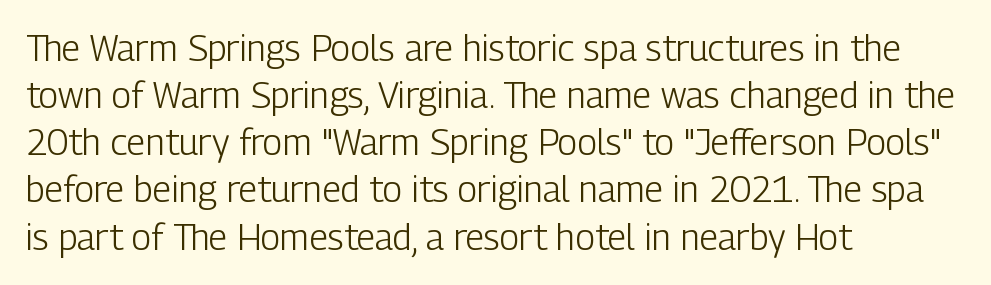
Has an underline been added? It has not. Serifs: no, the terminals of the letterforms are clean. The ragged edge is on the right, which tells us the setting is flush left. A light-to-regular cut is what we see here. The passage shown stacks its lines at a standard gap.
